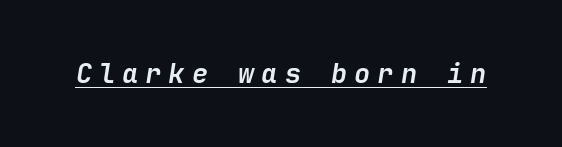
Q: Is the text bold? A: Yes.
Q: Is the text italic (slanted)? A: Yes, it leans right by about 9 degrees.
Q: Is the text underlined? A: Yes.
Q: Is the spacing between letters normal or unusually wide? A: Unusually wide.
